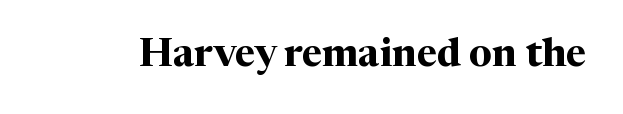
The letters sit at their default tracking, neither squeezed nor spread. Yep, those are serifs on the letters. Do the letters lean? They stand straight. The letters advance in unequal steps, a hallmark of proportional type.
